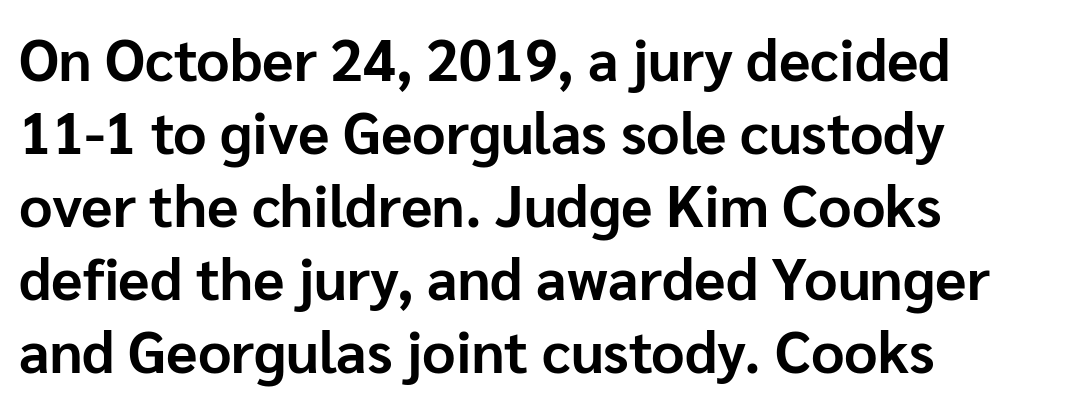
{"serif": "no", "italic": "no", "bold": "yes", "weight": "bold", "width": "normal", "stroke_contrast": "low", "x_height": "medium", "monospaced": "no", "underline": "no", "align": "left", "line_spacing": "normal", "line_spacing_ratio": 1.26, "letter_spacing": "normal", "letter_spacing_em": 0.0, "glyph_px": 58}
